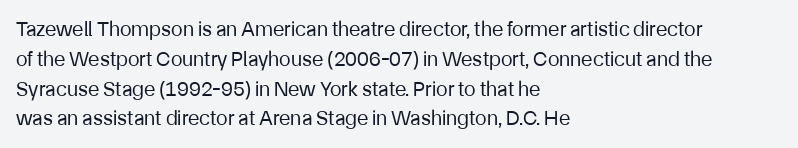
The image shows 21 px text type, upright; set left-aligned, normal line spacing (1.42x), normal letter spacing, not underlined.
